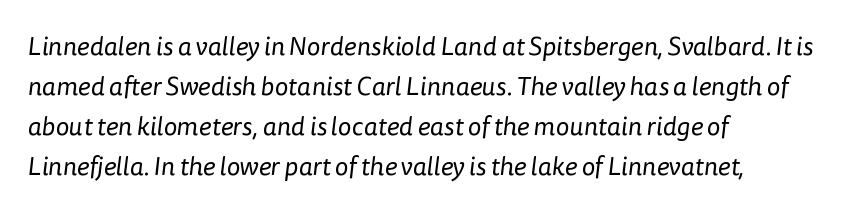
The image shows 26 px text type; set left-aligned, normal line spacing (1.54x), normal letter spacing, not underlined.
